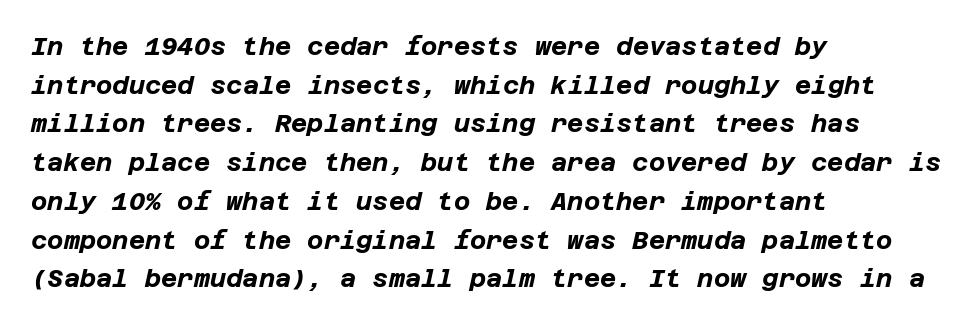
{"italic": "yes", "lean": "right", "slant_degrees": 12, "bold": "yes", "underline": "no", "align": "left", "line_spacing": "normal", "line_spacing_ratio": 1.55, "letter_spacing": "normal", "letter_spacing_em": 0.0, "glyph_px": 25}
